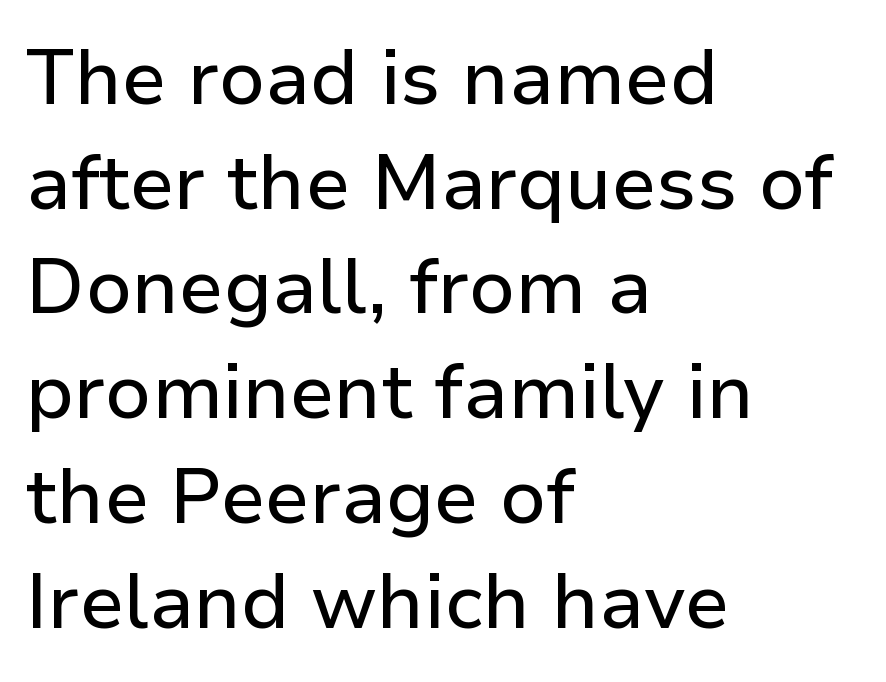
{"serif": "no", "italic": "no", "width": "normal", "stroke_contrast": "low", "x_height": "medium", "monospaced": "no", "underline": "no", "align": "left", "line_spacing": "normal", "line_spacing_ratio": 1.36, "letter_spacing": "normal", "letter_spacing_em": 0.0, "glyph_px": 77}
